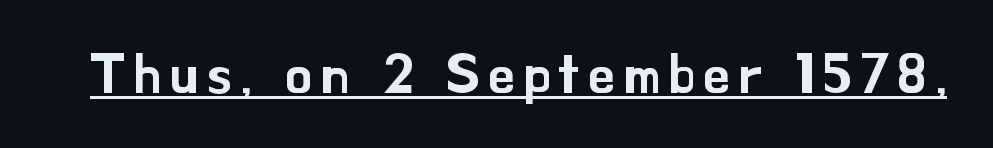
{"serif": "no", "italic": "no", "width": "normal", "stroke_contrast": "low", "x_height": "small", "monospaced": "no", "underline": "yes", "glyph_px": 53}
